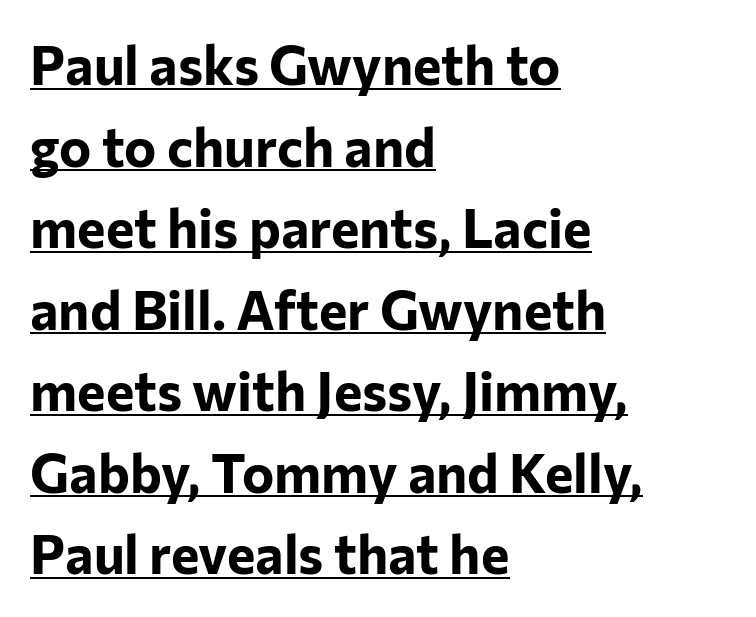
The image shows 54 px bold sans-serif type, upright; set left-aligned, normal line spacing (1.51x), normal letter spacing, underlined; low stroke contrast and a medium x-height.
